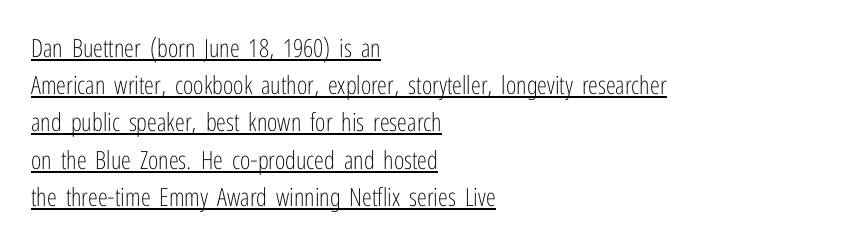
Q: Is the text bold? A: No.
Q: Is the text italic (slanted)? A: No, it is upright.
Q: Is the text underlined? A: Yes.
Q: How is the paragraph aligned? A: Left-aligned.
Q: Is the spacing between letters normal or unusually wide? A: Normal.
Q: Is the spacing between lines tight, normal or loose? A: Normal.
